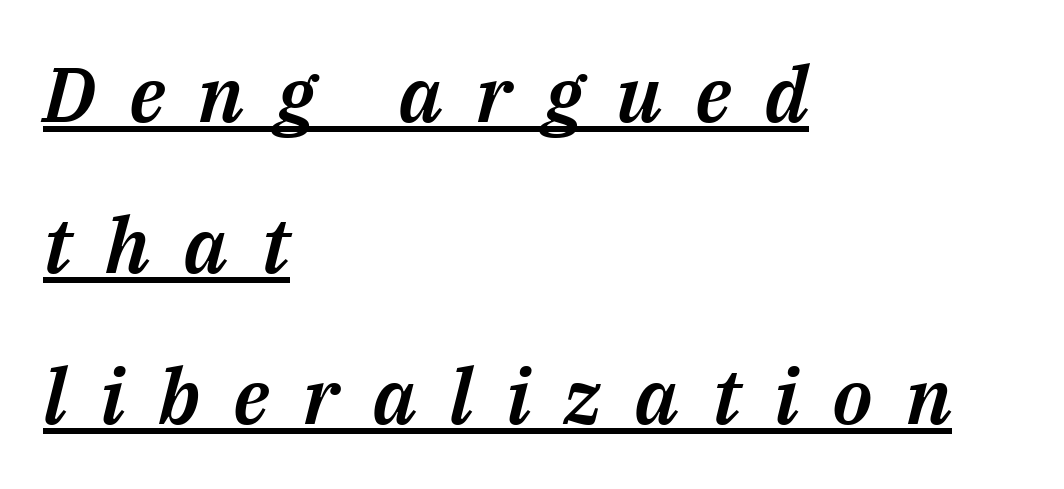
{"italic": "yes", "lean": "right", "slant_degrees": 14, "width": "normal", "stroke_contrast": "medium", "x_height": "medium", "monospaced": "no", "underline": "yes", "align": "left", "line_spacing": "loose", "line_spacing_ratio": 1.96, "letter_spacing": "wide", "letter_spacing_em": 0.43, "glyph_px": 77}
